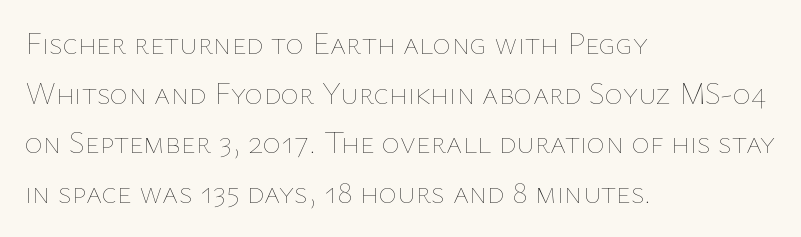
{"italic": "no", "bold": "no", "weight": "thin", "width": "normal", "stroke_contrast": "low", "x_height": "medium", "monospaced": "no", "underline": "no", "align": "left", "line_spacing": "normal", "line_spacing_ratio": 1.6, "letter_spacing": "normal", "letter_spacing_em": 0.0, "glyph_px": 31}
